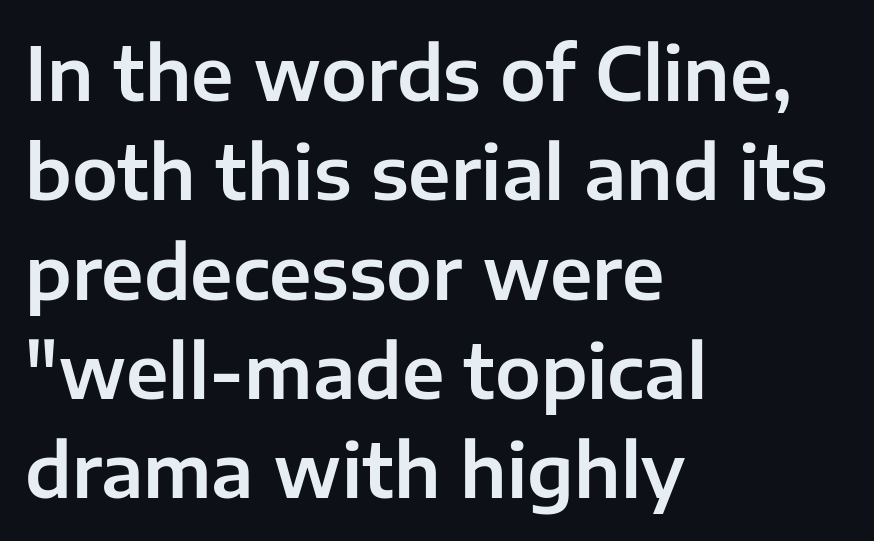
{"serif": "no", "italic": "no", "width": "normal", "stroke_contrast": "low", "x_height": "medium", "monospaced": "no", "underline": "no", "align": "left", "line_spacing": "normal", "line_spacing_ratio": 1.36, "letter_spacing": "normal", "letter_spacing_em": 0.0, "glyph_px": 73}
